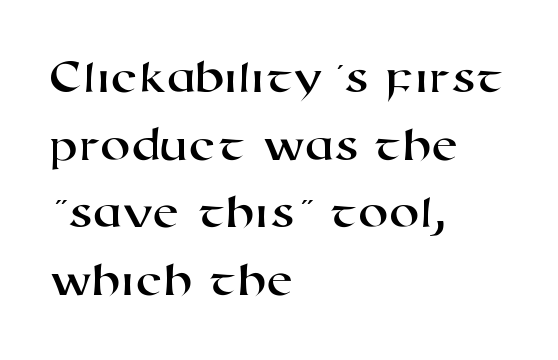
The image shows 49 px wide sans-serif type; set left-aligned, normal line spacing (1.38x), normal letter spacing, not underlined; high stroke contrast and a medium x-height.
